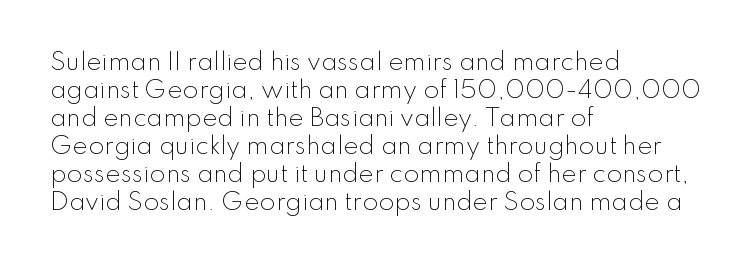
Q: Is the text bold? A: No.
Q: Is the text italic (slanted)? A: No, it is upright.
Q: Is the text underlined? A: No.
Q: How is the paragraph aligned? A: Left-aligned.
Q: Is the spacing between letters normal or unusually wide? A: Normal.
